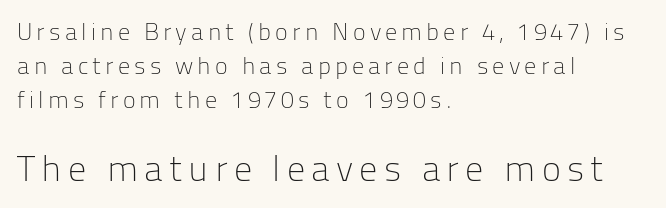
The image shows 36 px light sans-serif type, upright; set left-aligned, normal line spacing (1.41x), not underlined; the second (bottom) block is 1.5x larger; low stroke contrast and a medium x-height.
